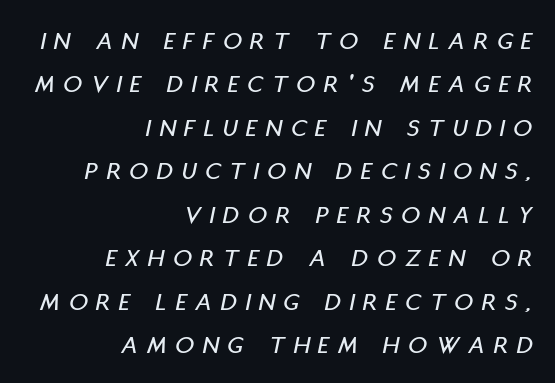
{"italic": "yes", "lean": "right", "slant_degrees": 11, "underline": "no", "align": "right", "line_spacing": "normal", "line_spacing_ratio": 1.67, "letter_spacing": "wide", "letter_spacing_em": 0.35, "glyph_px": 26}
